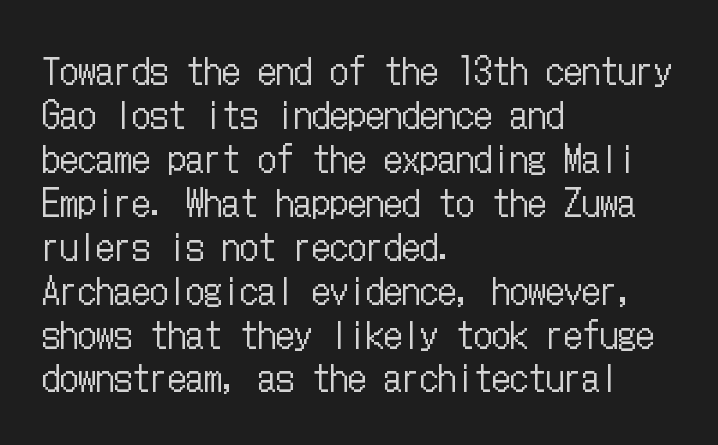
Q: Is the text bold? A: No.
Q: Is the text italic (slanted)? A: No, it is upright.
Q: Is the text underlined? A: No.
Q: How is the paragraph aligned? A: Left-aligned.
Q: Is the spacing between letters normal or unusually wide? A: Normal.
Q: Width (condensed, normal, or wide)? A: Condensed.
Q: Stroke contrast? A: Low.
Q: x-height? A: Medium.
